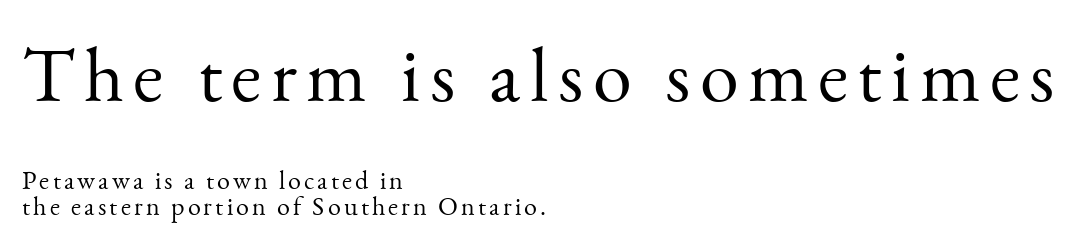
Note the varied advance widths — an 'i' is clearly narrower than an 'm'. Is there much room between lines? No — they nearly touch. Nothing heavy about these letters — not bold at all. In terms of letterform style, serifs are clearly present. The foot of each line stays bare and open.
